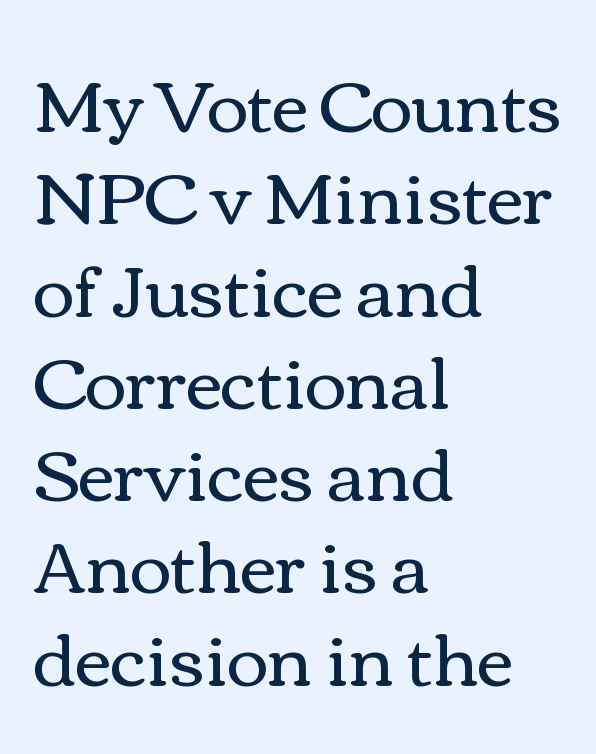
{"italic": "no", "bold": "no", "weight": "regular", "width": "wide", "x_height": "medium", "monospaced": "no", "underline": "no", "align": "left", "line_spacing": "normal", "line_spacing_ratio": 1.3, "letter_spacing": "normal", "letter_spacing_em": 0.0, "glyph_px": 71}
